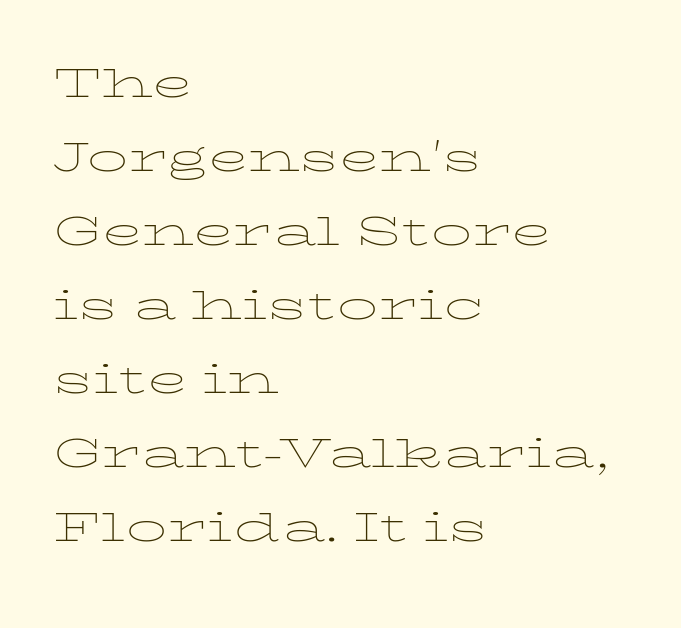
The image shows 54 px thin, wide type, upright; set left-aligned, normal line spacing (1.37x), normal letter spacing, not underlined; low stroke contrast and a medium x-height.
